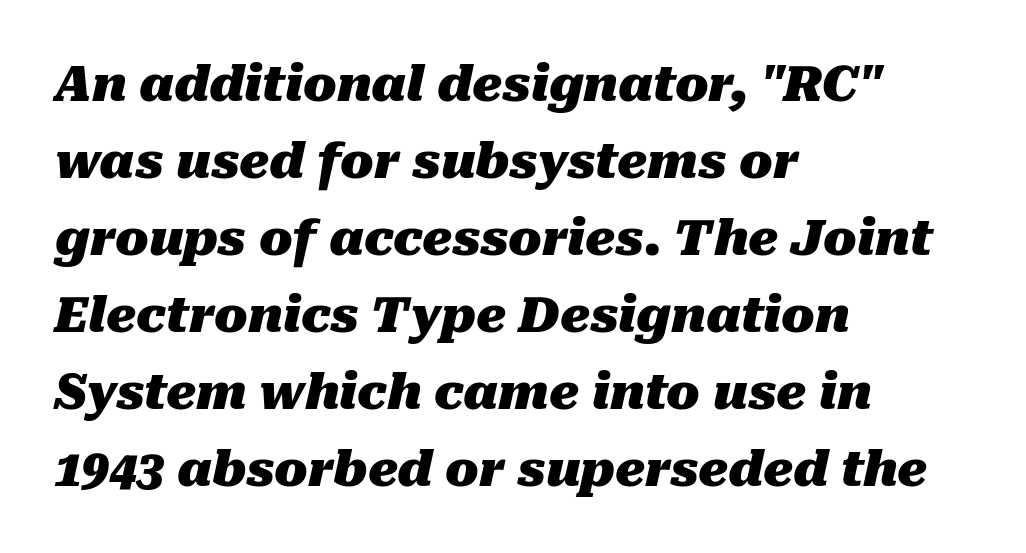
Q: Is the text bold? A: Yes.
Q: Is the text italic (slanted)? A: Yes, it leans right by about 10 degrees.
Q: Is the text underlined? A: No.
Q: How is the paragraph aligned? A: Left-aligned.
Q: Is the spacing between letters normal or unusually wide? A: Normal.
Q: Is the spacing between lines tight, normal or loose? A: Normal.
Q: Width (condensed, normal, or wide)? A: Normal.
Q: Stroke contrast? A: Medium.
Q: x-height? A: Medium.
Q: Monospaced? A: No.
